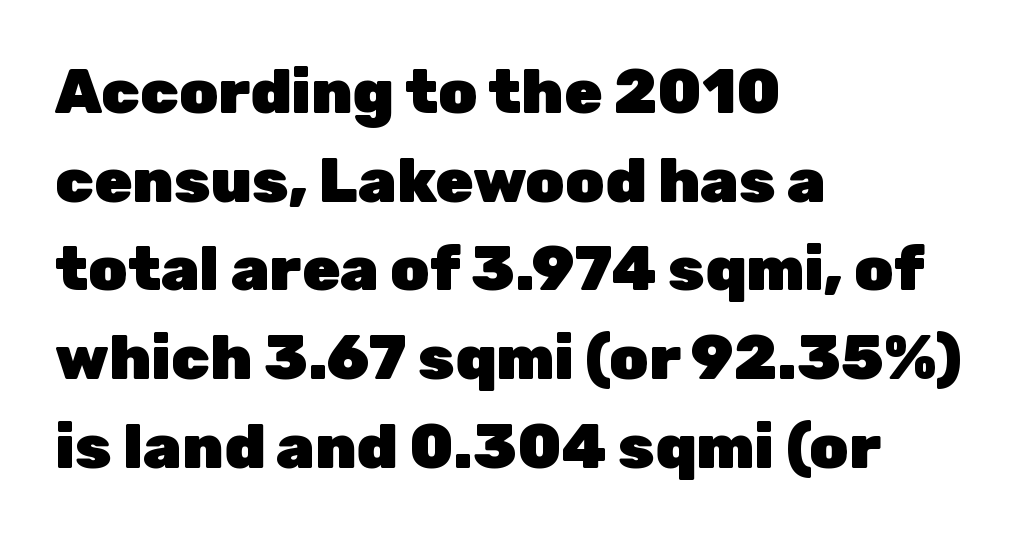
The image shows 62 px heavy sans-serif type, upright; set left-aligned, normal line spacing (1.43x), normal letter spacing, not underlined; low stroke contrast and a medium x-height.
